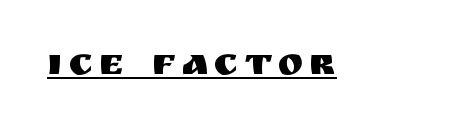
{"serif": "no", "italic": "no", "width": "normal", "stroke_contrast": "medium", "x_height": "large", "monospaced": "no", "underline": "yes", "glyph_px": 38}
